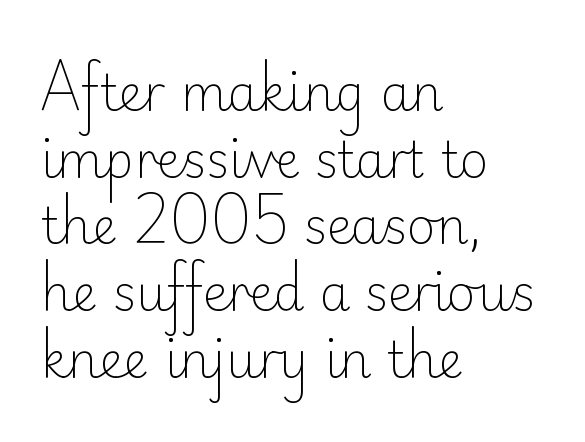
Q: Is the text bold? A: No.
Q: Is the text italic (slanted)? A: No, it is upright.
Q: Is the typeface a serif or a sans-serif typeface? A: Sans-serif.
Q: Is the text underlined? A: No.
Q: How is the paragraph aligned? A: Left-aligned.
Q: Is the spacing between letters normal or unusually wide? A: Normal.
Q: Is the spacing between lines tight, normal or loose? A: Normal.
Q: Width (condensed, normal, or wide)? A: Normal.
Q: Stroke contrast? A: Low.
Q: x-height? A: Small.
Q: Monospaced? A: No.
